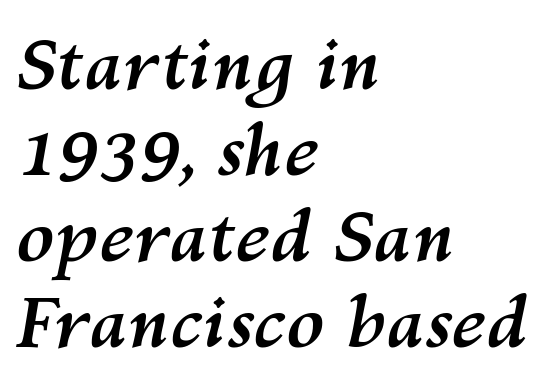
The image shows 70 px semibold type, italic (leaning right); set left-aligned, line spacing 1.23x, normal letter spacing, not underlined; medium stroke contrast and a medium x-height.
